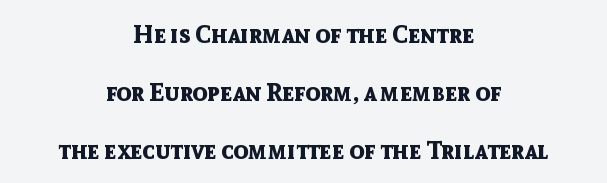
Underlining? Definitely not there. The sample has been set heavy, in full bold. Notice how the stems are strictly vertical — no italics here. The type is set solid horizontally, with unmodified tracking. A typesetter would call this leading open, well beyond the default.
